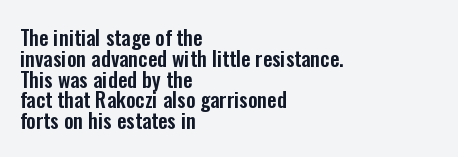
{"italic": "no", "underline": "no", "align": "left", "line_spacing": "tight", "line_spacing_ratio": 0.99, "letter_spacing": "normal", "letter_spacing_em": 0.0, "glyph_px": 21}
